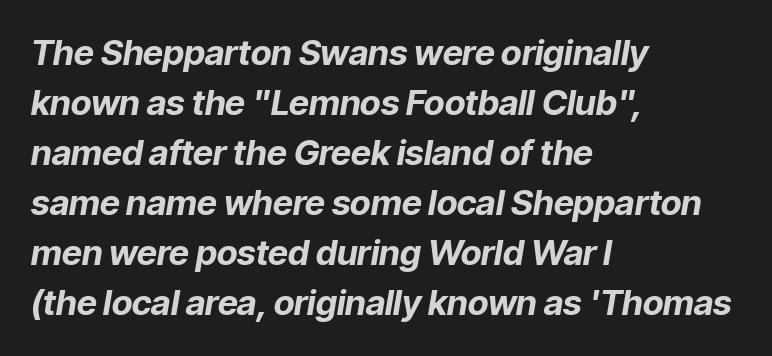
Q: Is the text bold? A: Yes.
Q: Is the text italic (slanted)? A: Yes, it leans right by about 9 degrees.
Q: Is the text underlined? A: No.
Q: How is the paragraph aligned? A: Left-aligned.
Q: Is the spacing between letters normal or unusually wide? A: Normal.
Q: Is the spacing between lines tight, normal or loose? A: Normal.
Q: Width (condensed, normal, or wide)? A: Normal.
Q: Stroke contrast? A: Low.
Q: x-height? A: Medium.
Q: Monospaced? A: No.
